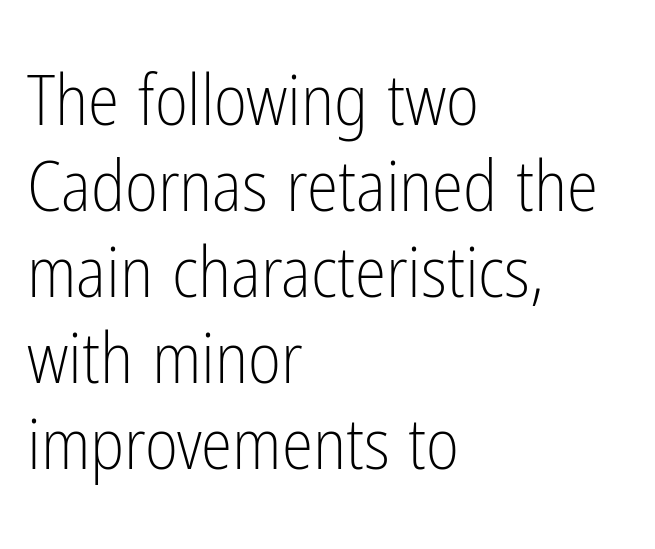
{"serif": "no", "italic": "no", "bold": "no", "weight": "light", "width": "condensed", "stroke_contrast": "low", "x_height": "medium", "monospaced": "no", "underline": "no", "align": "left", "line_spacing_ratio": 1.21, "letter_spacing": "normal", "letter_spacing_em": 0.0, "glyph_px": 71}
